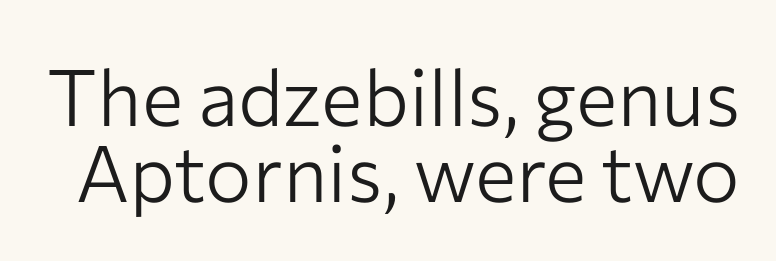
The image shows 78 px light sans-serif type, upright; set tight line spacing (0.97x), normal letter spacing, not underlined; low stroke contrast and a medium x-height.
